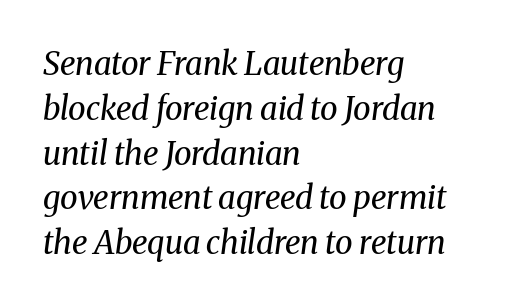
The image shows 32 px regular-weight serif type, italic (leaning right); set left-aligned, normal line spacing (1.4x), normal letter spacing, not underlined; medium stroke contrast and a medium x-height.
